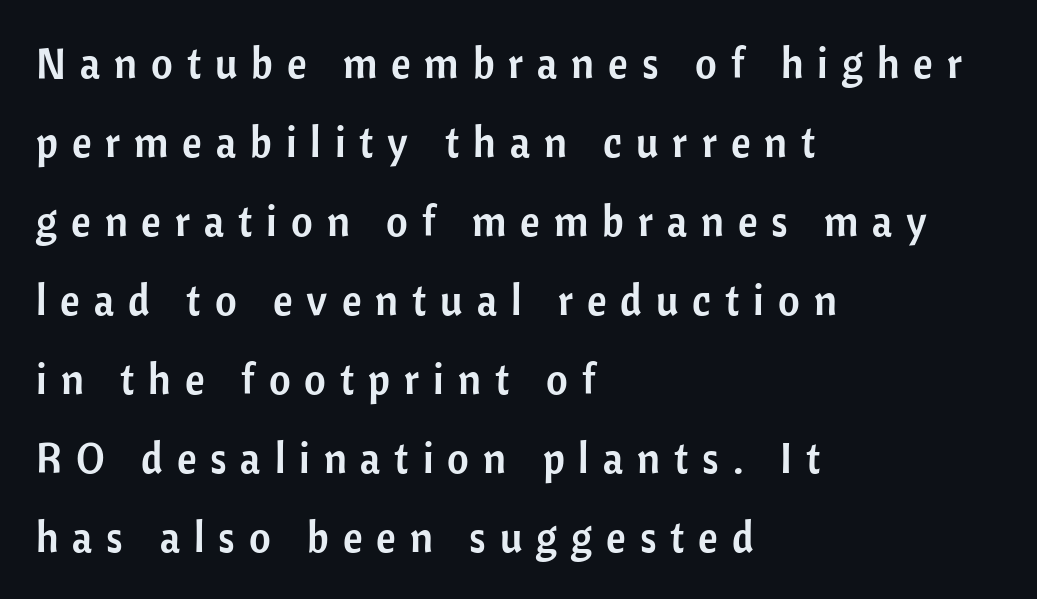
{"serif": "no", "italic": "no", "width": "normal", "stroke_contrast": "low", "x_height": "medium", "monospaced": "no", "underline": "no", "align": "left", "line_spacing_ratio": 1.88, "letter_spacing": "wide", "letter_spacing_em": 0.33, "glyph_px": 42}
